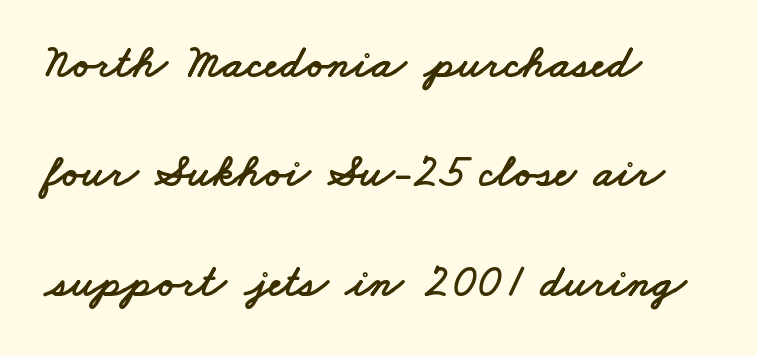
{"serif": "no", "width": "wide", "stroke_contrast": "low", "x_height": "small", "monospaced": "no", "underline": "no", "align": "left", "line_spacing": "loose", "line_spacing_ratio": 2.38, "letter_spacing": "normal", "letter_spacing_em": 0.0, "glyph_px": 46}
